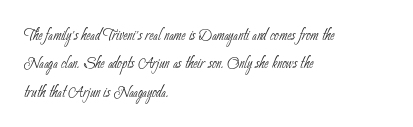
The image shows 20 px text type; set left-aligned, normal line spacing (1.42x), normal letter spacing, not underlined.
